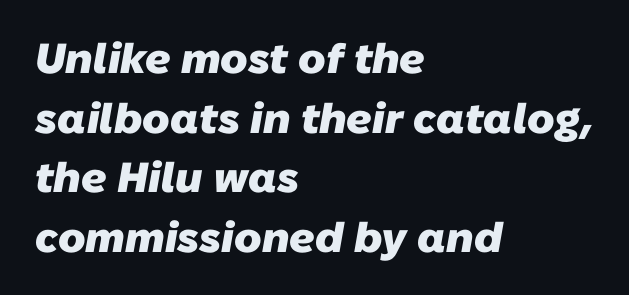
The image shows 42 px heavy sans-serif type; set left-aligned, normal line spacing (1.42x), normal letter spacing, not underlined; low stroke contrast and a medium x-height.
